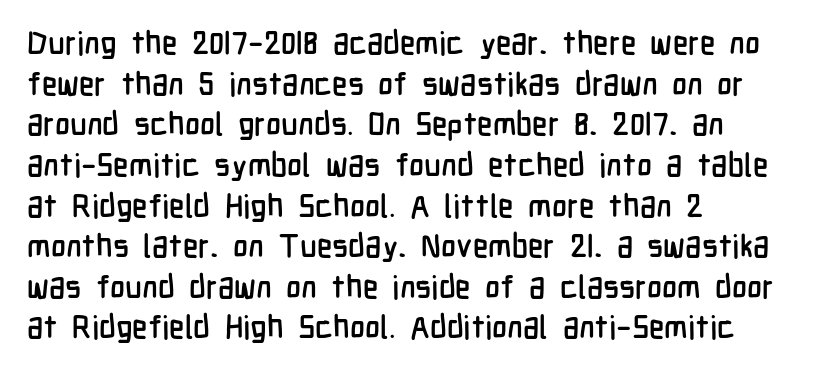
The letters advance in unequal steps, a hallmark of proportional type. A clean baseline with only descenders dipping below it. This sample uses plain, unmodified letter spacing. Whoever set this chose a conventional vertical rhythm. Each letter's strokes conclude bluntly, with no projecting serifs. Style check: upright.
